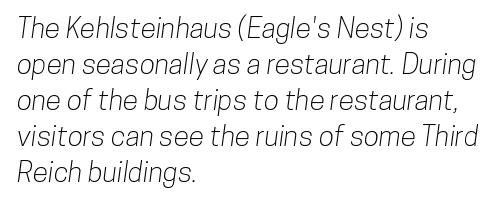
Default kerning and tracking; the words read as compact shapes. The designer left line spacing at the default. The area under the type is left untouched. Spacing verdict: proportional, widths tailored to each character. The designer went with a sans here, leaving each stem footless. This sample is left-justified, so line endings fall wherever the words run out.
